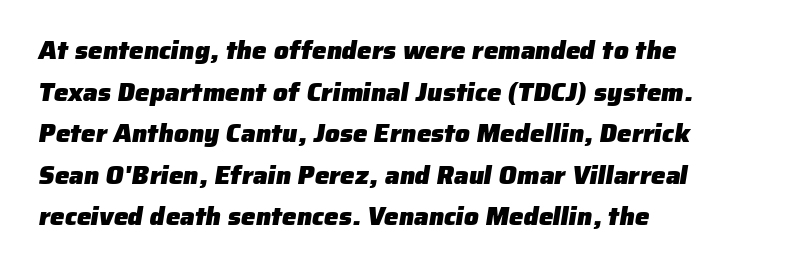
Q: Is the text bold? A: Yes.
Q: Is the text underlined? A: No.
Q: How is the paragraph aligned? A: Left-aligned.
Q: Is the spacing between letters normal or unusually wide? A: Normal.
Q: Is the spacing between lines tight, normal or loose? A: Normal.
